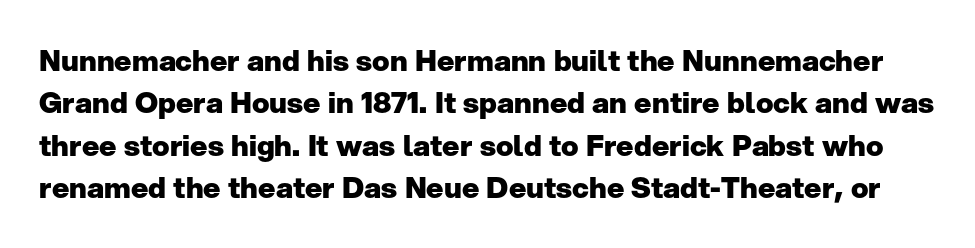
Q: Is the text bold? A: Yes.
Q: Is the text italic (slanted)? A: No, it is upright.
Q: Is the typeface a serif or a sans-serif typeface? A: Sans-serif.
Q: Is the text underlined? A: No.
Q: Is the spacing between letters normal or unusually wide? A: Normal.
Q: Is the spacing between lines tight, normal or loose? A: Normal.
Q: Width (condensed, normal, or wide)? A: Normal.
Q: Stroke contrast? A: Low.
Q: x-height? A: Medium.
Q: Monospaced? A: No.
